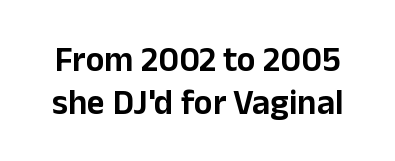
Standard letterfit; no display-style spreading of the glyphs. The typography opts for an upright posture over an oblique one. You could not count columns in this text — the font is proportionally spaced. The passage shown is typeset with a sans-serif family. Each row of text sits above clean, open space.
